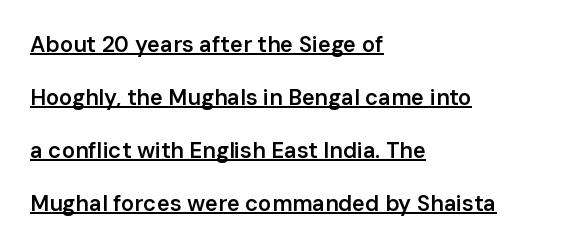
The image shows 22 px text type, upright; set left-aligned, loose line spacing (2.41x), normal letter spacing, underlined.
